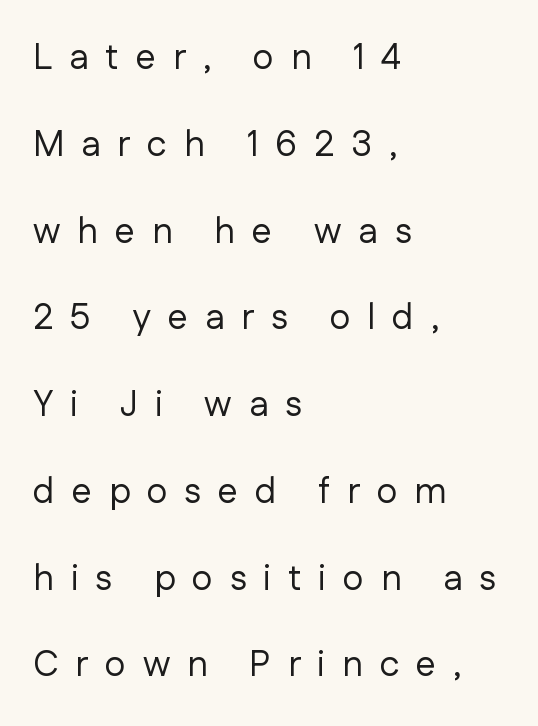
Q: Is the text bold? A: No.
Q: Is the text italic (slanted)? A: No, it is upright.
Q: Is the typeface a serif or a sans-serif typeface? A: Sans-serif.
Q: Is the text underlined? A: No.
Q: How is the paragraph aligned? A: Left-aligned.
Q: Is the spacing between letters normal or unusually wide? A: Unusually wide.
Q: Is the spacing between lines tight, normal or loose? A: Loose.
Q: Width (condensed, normal, or wide)? A: Normal.
Q: Stroke contrast? A: Low.
Q: x-height? A: Medium.
Q: Monospaced? A: No.
